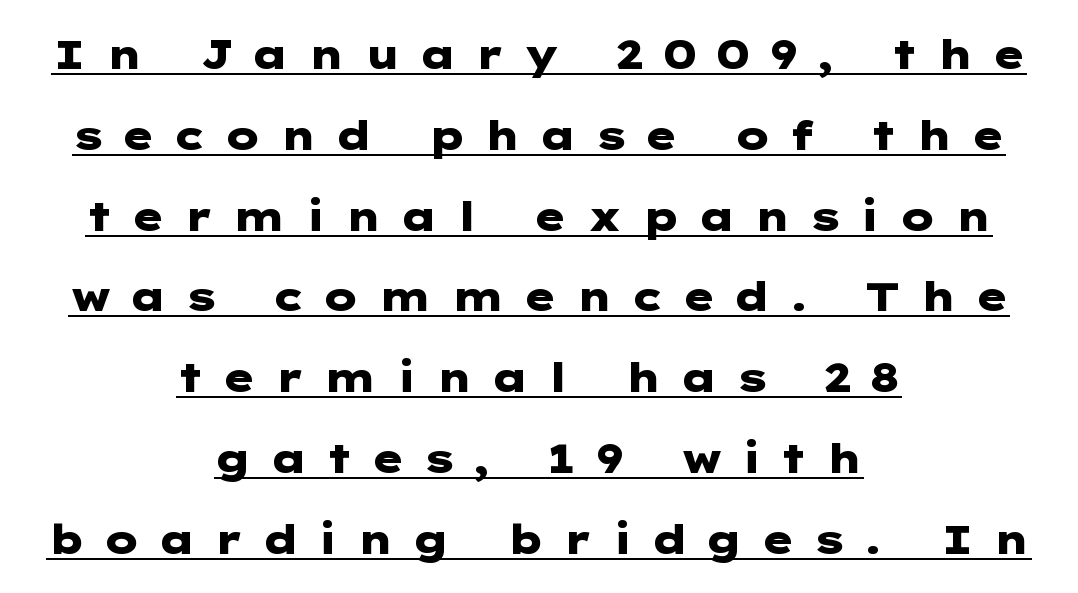
The image shows 40 px heavy, wide sans-serif type, upright; set centered, loose line spacing (2.02x), unusually wide letter spacing (+0.43 em), underlined; low stroke contrast and a medium x-height.
